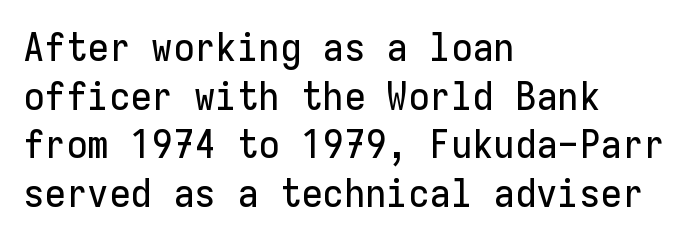
{"serif": "no", "italic": "no", "width": "normal", "stroke_contrast": "low", "x_height": "medium", "monospaced": "yes", "underline": "no", "align": "left", "line_spacing": "normal", "line_spacing_ratio": 1.25, "letter_spacing": "normal", "letter_spacing_em": 0.0, "glyph_px": 39}
